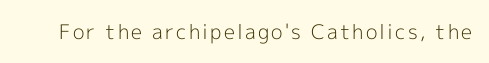
Q: Is the text bold? A: No.
Q: Is the text italic (slanted)? A: No, it is upright.
Q: Is the text underlined? A: No.
